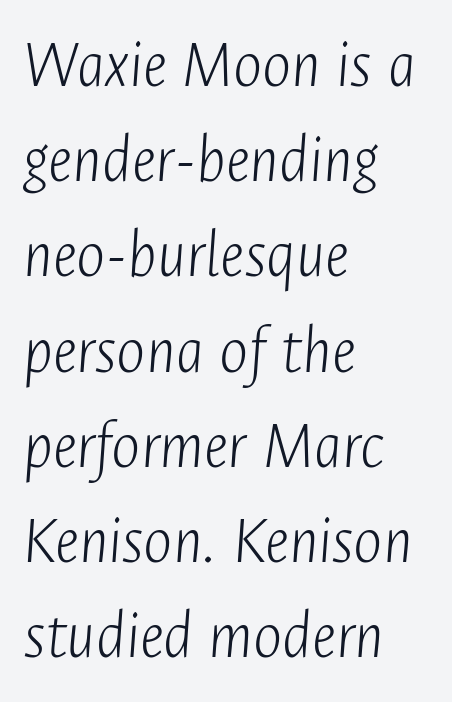
{"italic": "yes", "lean": "right", "slant_degrees": 4, "bold": "no", "weight": "light", "width": "condensed", "stroke_contrast": "low", "x_height": "medium", "monospaced": "no", "underline": "no", "align": "left", "line_spacing": "normal", "line_spacing_ratio": 1.38, "letter_spacing": "normal", "letter_spacing_em": 0.0, "glyph_px": 69}
